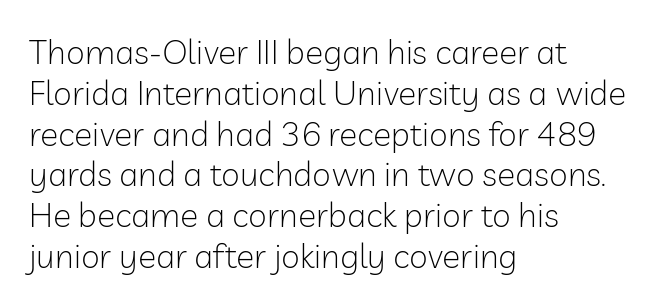
Q: Is the text bold? A: No.
Q: Is the text italic (slanted)? A: No, it is upright.
Q: Is the typeface a serif or a sans-serif typeface? A: Sans-serif.
Q: Is the text underlined? A: No.
Q: How is the paragraph aligned? A: Left-aligned.
Q: Is the spacing between letters normal or unusually wide? A: Normal.
Q: Width (condensed, normal, or wide)? A: Normal.
Q: Stroke contrast? A: Low.
Q: x-height? A: Medium.
Q: Monospaced? A: No.
